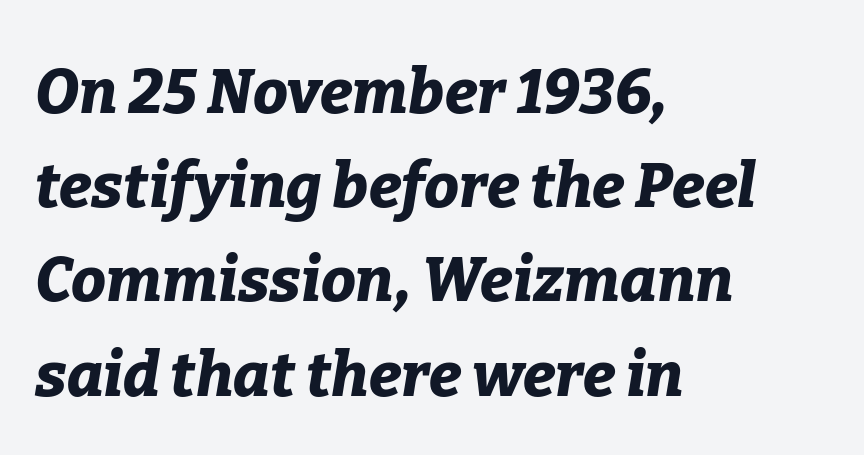
The image shows 62 px bold type, italic (leaning right); set left-aligned, normal line spacing (1.52x), normal letter spacing, not underlined; low stroke contrast and a medium x-height.
